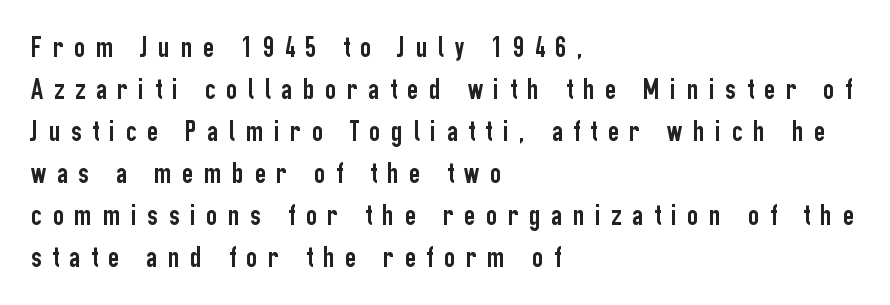
Q: Is the text italic (slanted)? A: No, it is upright.
Q: Is the typeface a serif or a sans-serif typeface? A: Sans-serif.
Q: Is the text underlined? A: No.
Q: How is the paragraph aligned? A: Left-aligned.
Q: Is the spacing between letters normal or unusually wide? A: Unusually wide.
Q: Is the spacing between lines tight, normal or loose? A: Normal.
Q: Width (condensed, normal, or wide)? A: Condensed.
Q: Stroke contrast? A: Low.
Q: x-height? A: Medium.
Q: Monospaced? A: No.
